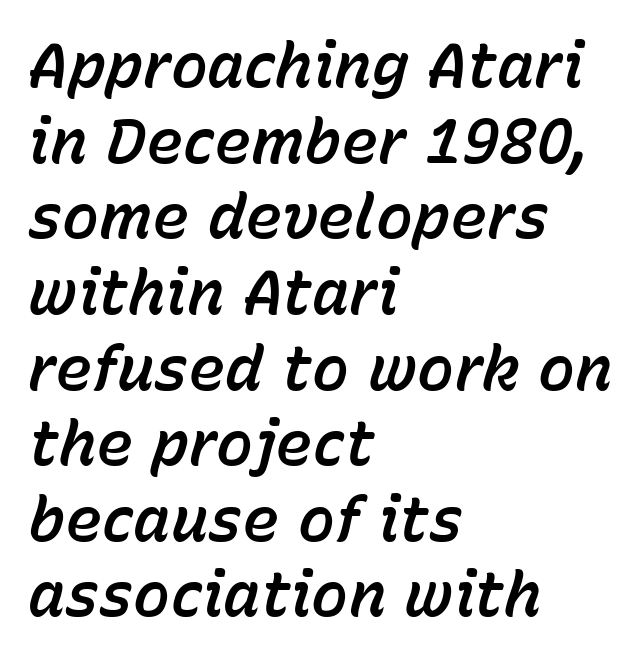
Letter spacing: default. One-word summary of the alignment: left. Slanted lettering throughout. Each letter keeps its own natural width here, so spacing adapts to shape. No word sits above an underline.
